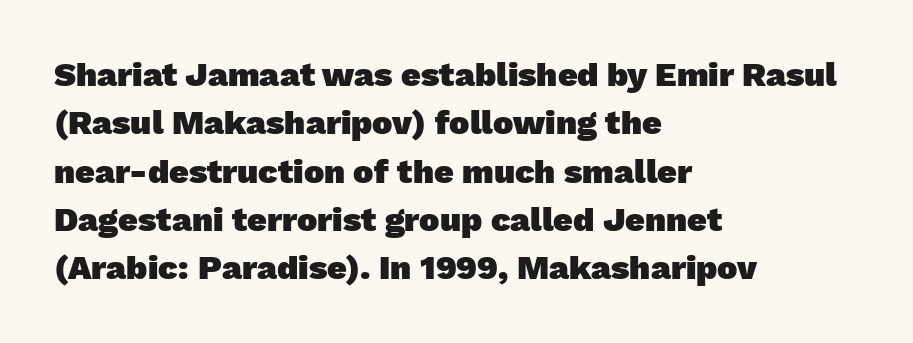
Q: Is the text bold? A: Yes.
Q: Is the typeface a serif or a sans-serif typeface? A: Sans-serif.
Q: Is the text underlined? A: No.
Q: How is the paragraph aligned? A: Left-aligned.
Q: Is the spacing between letters normal or unusually wide? A: Normal.
Q: Is the spacing between lines tight, normal or loose? A: Normal.
Q: Width (condensed, normal, or wide)? A: Normal.
Q: Stroke contrast? A: Low.
Q: x-height? A: Medium.
Q: Monospaced? A: No.
